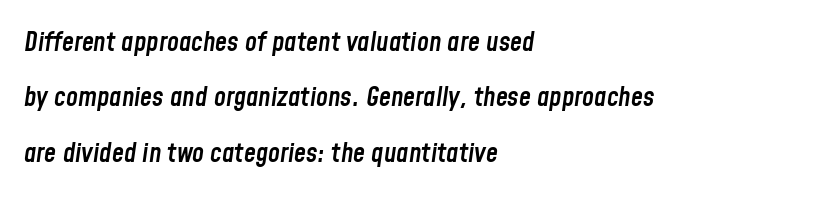
Regarding leading, the lines here are spaced well apart. Weight: semibold (demi). Glance below the letters and you will spot only blank space. In terms of letterspacing, this is plain default setting. A student would call this left alignment; a typographer would say flush left, rag right.
